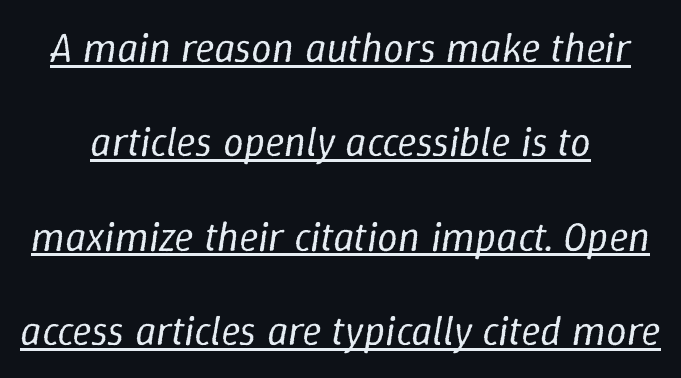
{"italic": "yes", "lean": "right", "slant_degrees": 9, "bold": "no", "weight": "regular", "width": "normal", "stroke_contrast": "low", "x_height": "medium", "monospaced": "no", "underline": "yes", "align": "center", "line_spacing": "loose", "line_spacing_ratio": 2.3, "letter_spacing": "normal", "letter_spacing_em": 0.0, "glyph_px": 41}
